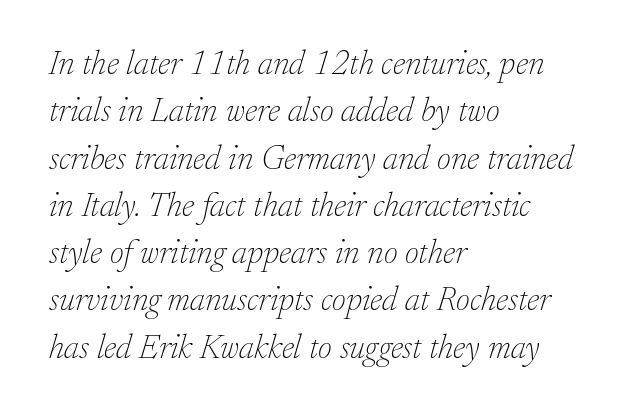
Q: Is the text bold? A: No.
Q: Is the text italic (slanted)? A: Yes, it leans right by about 17 degrees.
Q: Is the typeface a serif or a sans-serif typeface? A: Serif.
Q: Is the text underlined? A: No.
Q: How is the paragraph aligned? A: Left-aligned.
Q: Is the spacing between letters normal or unusually wide? A: Normal.
Q: Is the spacing between lines tight, normal or loose? A: Normal.
Q: Width (condensed, normal, or wide)? A: Normal.
Q: Stroke contrast? A: Low.
Q: x-height? A: Small.
Q: Monospaced? A: No.
